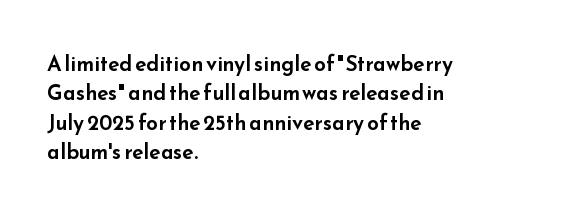
Q: Is the text italic (slanted)? A: No, it is upright.
Q: Is the text underlined? A: No.
Q: How is the paragraph aligned? A: Left-aligned.
Q: Is the spacing between letters normal or unusually wide? A: Normal.
Q: Is the spacing between lines tight, normal or loose? A: Normal.
